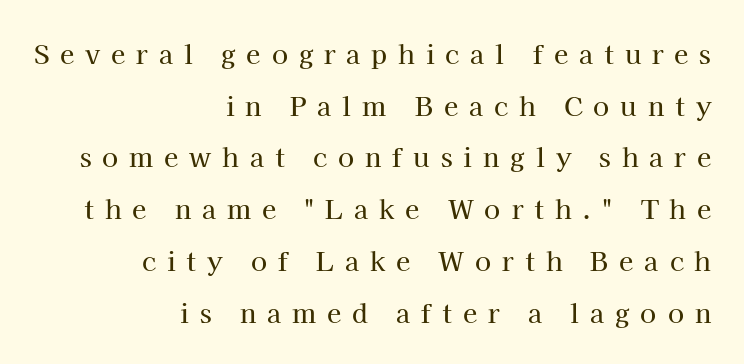
{"italic": "no", "underline": "no", "align": "right", "line_spacing": "loose", "line_spacing_ratio": 1.99, "letter_spacing": "wide", "letter_spacing_em": 0.42, "glyph_px": 26}
